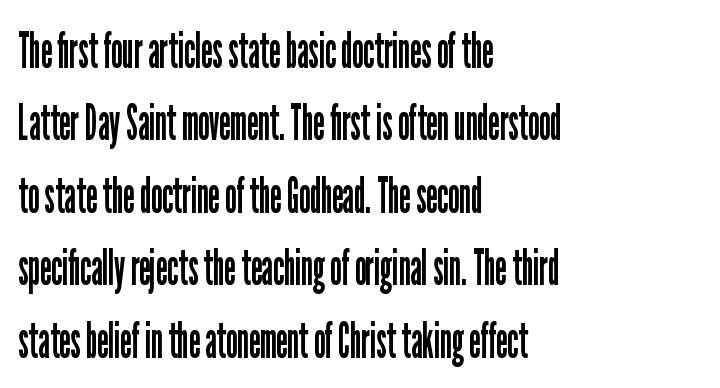
Q: Is the text bold? A: No.
Q: Is the text italic (slanted)? A: No, it is upright.
Q: Is the typeface a serif or a sans-serif typeface? A: Sans-serif.
Q: Is the text underlined? A: No.
Q: How is the paragraph aligned? A: Left-aligned.
Q: Is the spacing between letters normal or unusually wide? A: Normal.
Q: Is the spacing between lines tight, normal or loose? A: Normal.
Q: Width (condensed, normal, or wide)? A: Condensed.
Q: Stroke contrast? A: Low.
Q: x-height? A: Medium.
Q: Monospaced? A: No.
